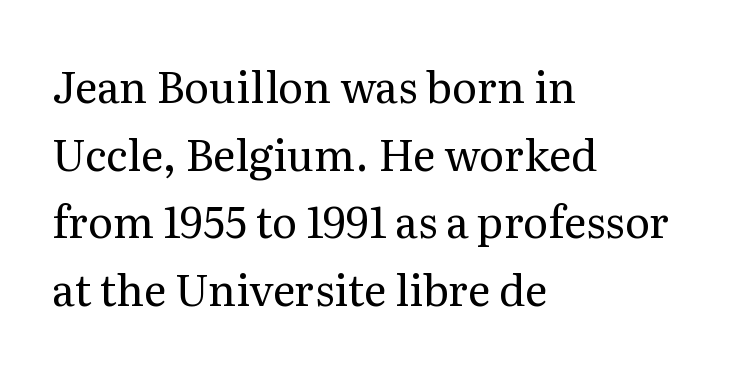
The image shows 43 px regular-weight serif type, upright; set left-aligned, normal line spacing (1.57x), normal letter spacing, not underlined; medium stroke contrast and a medium x-height.
